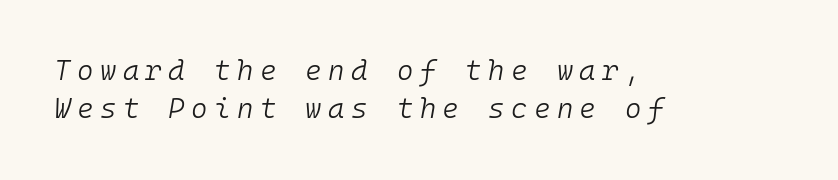
Q: Is the text bold? A: No.
Q: Is the text italic (slanted)? A: Yes, it leans right by about 10 degrees.
Q: Is the text underlined? A: No.
Q: How is the paragraph aligned? A: Left-aligned.
Q: Is the spacing between letters normal or unusually wide? A: Unusually wide.
Q: Is the spacing between lines tight, normal or loose? A: Normal.
Q: Width (condensed, normal, or wide)? A: Normal.
Q: Stroke contrast? A: Low.
Q: x-height? A: Medium.
Q: Monospaced? A: Yes.
